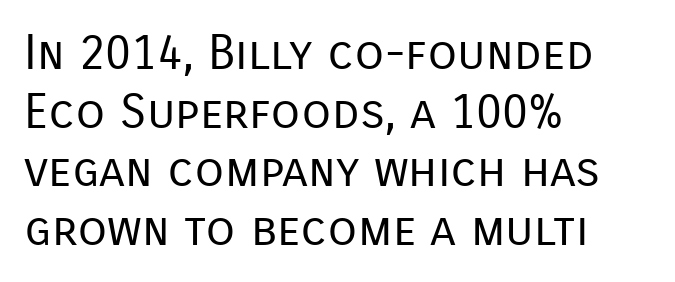
{"serif": "no", "italic": "no", "bold": "no", "weight": "regular", "width": "normal", "stroke_contrast": "low", "x_height": "medium", "monospaced": "no", "underline": "no", "align": "left", "line_spacing_ratio": 1.22, "letter_spacing": "normal", "letter_spacing_em": 0.0, "glyph_px": 48}
